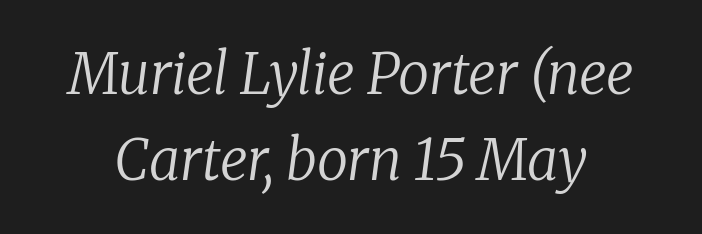
A typesetter would label this face a serif. Anything drawn beneath the words? Only blank space. How are the letters spaced? Ordinarily, with no added tracking. Weight: regular or lighter.
